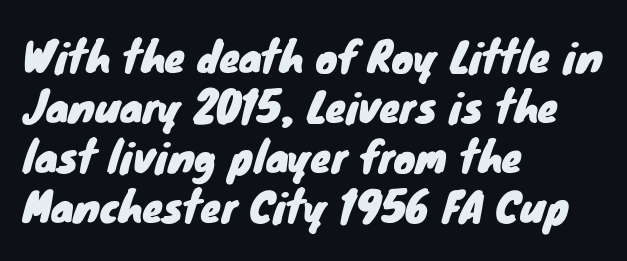
Q: Is the typeface a serif or a sans-serif typeface? A: Sans-serif.
Q: Is the text underlined? A: No.
Q: How is the paragraph aligned? A: Left-aligned.
Q: Is the spacing between letters normal or unusually wide? A: Normal.
Q: Width (condensed, normal, or wide)? A: Normal.
Q: Stroke contrast? A: Low.
Q: x-height? A: Small.
Q: Monospaced? A: No.
